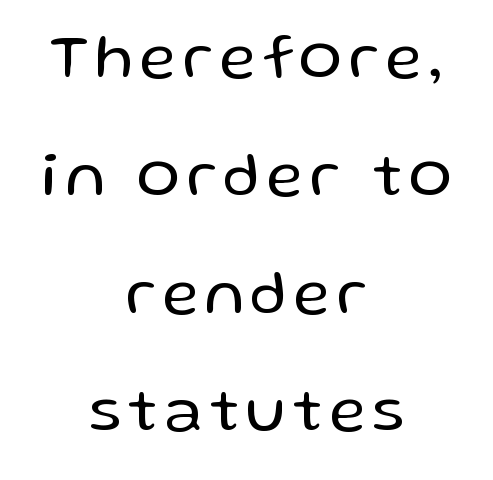
{"serif": "no", "italic": "no", "bold": "no", "weight": "regular", "width": "normal", "stroke_contrast": "low", "x_height": "medium", "monospaced": "no", "underline": "no", "align": "center", "line_spacing_ratio": 1.84, "glyph_px": 64}
